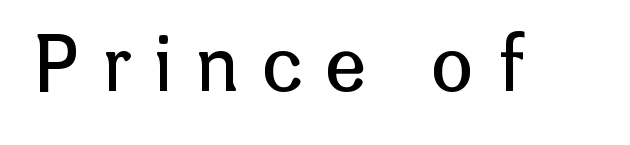
Q: Is the text bold? A: No.
Q: Is the text italic (slanted)? A: No, it is upright.
Q: Is the typeface a serif or a sans-serif typeface? A: Sans-serif.
Q: Is the text underlined? A: No.
Q: Is the spacing between letters normal or unusually wide? A: Unusually wide.
Q: Width (condensed, normal, or wide)? A: Normal.
Q: Stroke contrast? A: Low.
Q: x-height? A: Medium.
Q: Monospaced? A: No.
